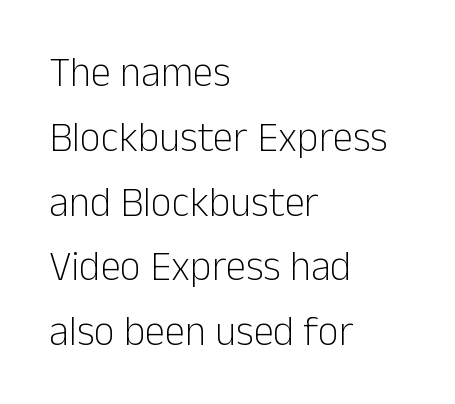
The image shows 41 px light sans-serif type, upright; set left-aligned, normal line spacing (1.58x), normal letter spacing, not underlined; low stroke contrast and a medium x-height.
